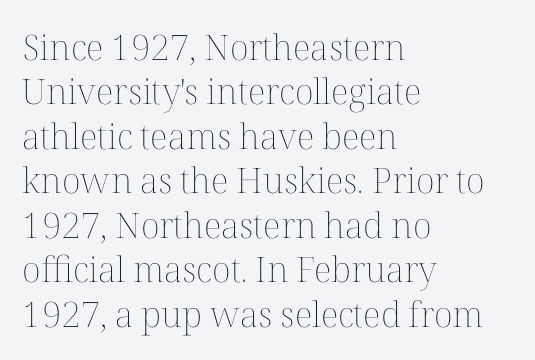
Q: Is the text bold? A: No.
Q: Is the text italic (slanted)? A: No, it is upright.
Q: Is the text underlined? A: No.
Q: How is the paragraph aligned? A: Left-aligned.
Q: Is the spacing between letters normal or unusually wide? A: Normal.
Q: Is the spacing between lines tight, normal or loose? A: Normal.
Q: Width (condensed, normal, or wide)? A: Normal.
Q: Stroke contrast? A: Medium.
Q: x-height? A: Medium.
Q: Monospaced? A: No.
